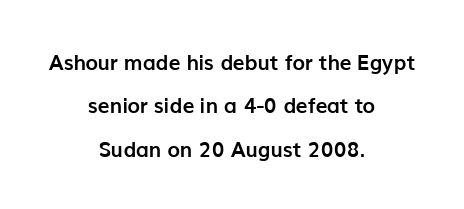
The image shows 21 px bold type, upright; set centered, loose line spacing (2.06x), normal letter spacing, not underlined.
